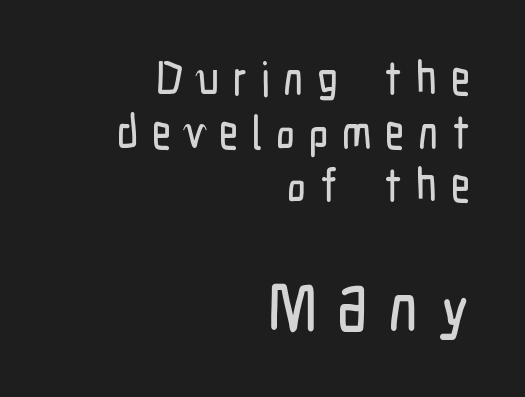
The image shows 70 px condensed sans-serif type, upright; set right-aligned, tight line spacing (1.14x), unusually wide letter spacing (+0.29 em), not underlined; the second (bottom) block is 1.49x larger; low stroke contrast and a medium x-height.
